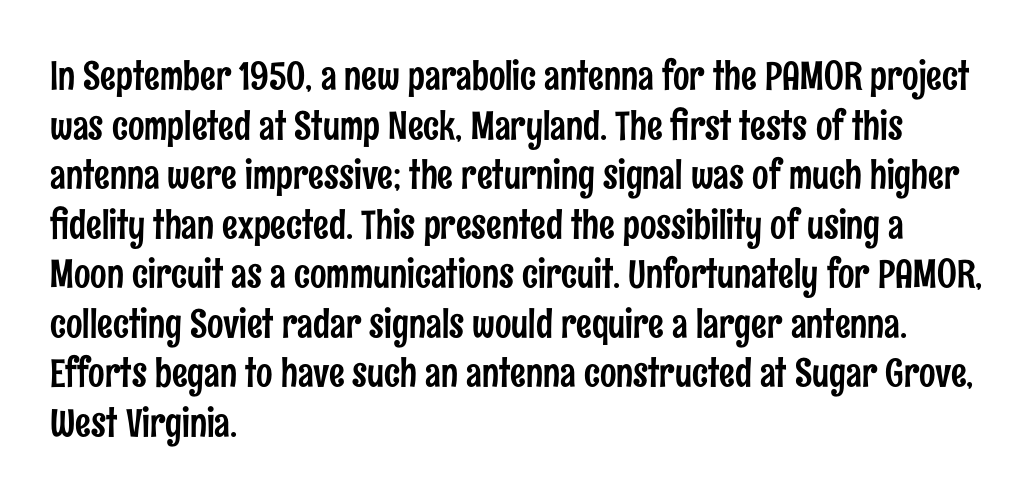
The image shows 39 px condensed sans-serif type, upright; set left-aligned, normal line spacing (1.27x), normal letter spacing, not underlined; low stroke contrast and a medium x-height.
